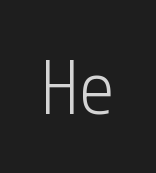
{"serif": "no", "italic": "no", "bold": "no", "weight": "light", "width": "condensed", "stroke_contrast": "low", "x_height": "medium", "underline": "no", "letter_spacing": "normal", "letter_spacing_em": 0.0, "glyph_px": 73}
